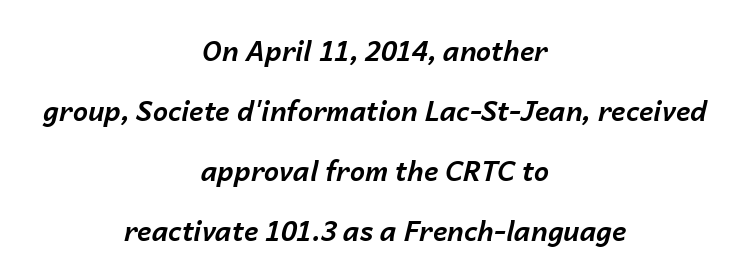
The image shows 27 px bold type, italic (leaning right); set centered, loose line spacing (2.22x), normal letter spacing, not underlined.
